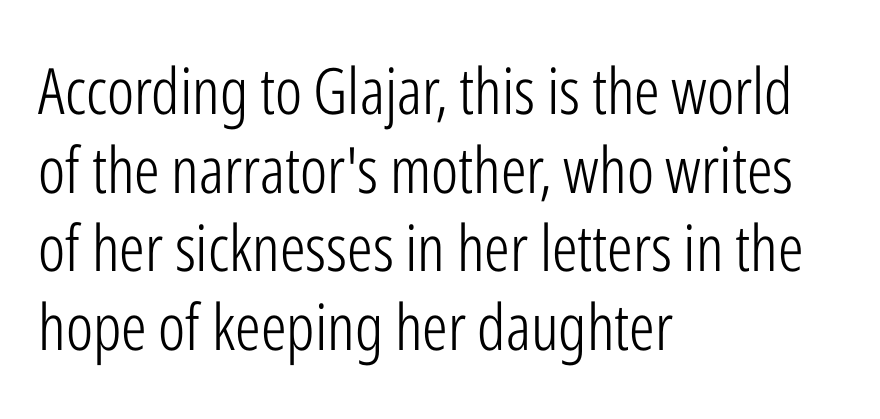
The image shows 64 px light, condensed sans-serif type, upright; set left-aligned, line spacing 1.23x, normal letter spacing, not underlined; low stroke contrast and a medium x-height.
